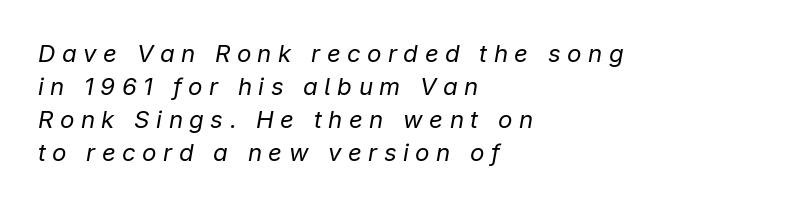
Q: Is the text bold? A: No.
Q: Is the text italic (slanted)? A: Yes, it leans right by about 9 degrees.
Q: Is the text underlined? A: No.
Q: How is the paragraph aligned? A: Left-aligned.
Q: Is the spacing between letters normal or unusually wide? A: Unusually wide.
Q: Is the spacing between lines tight, normal or loose? A: Normal.
